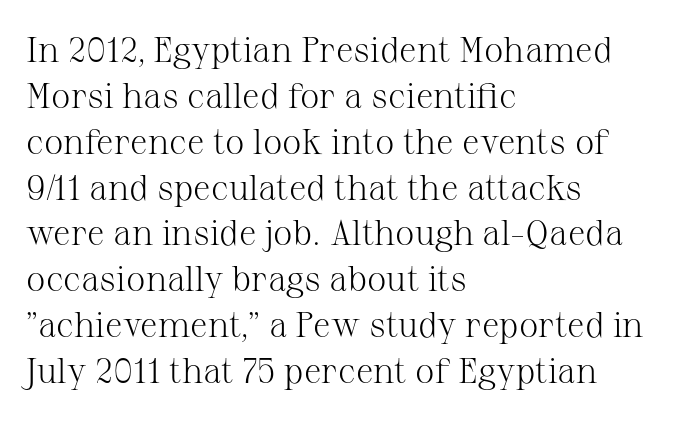
{"serif": "yes", "italic": "no", "bold": "no", "weight": "light", "width": "normal", "stroke_contrast": "medium", "x_height": "medium", "monospaced": "no", "underline": "no", "align": "left", "line_spacing": "normal", "line_spacing_ratio": 1.31, "letter_spacing": "normal", "letter_spacing_em": 0.0, "glyph_px": 35}
